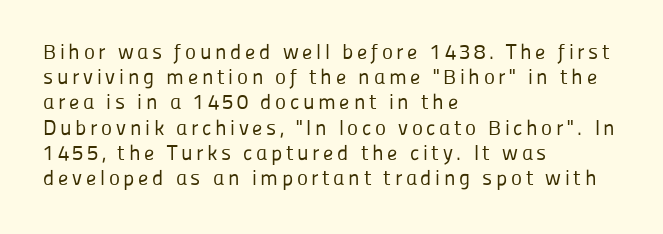
Q: Is the text bold? A: No.
Q: Is the text italic (slanted)? A: No, it is upright.
Q: Is the text underlined? A: No.
Q: How is the paragraph aligned? A: Left-aligned.
